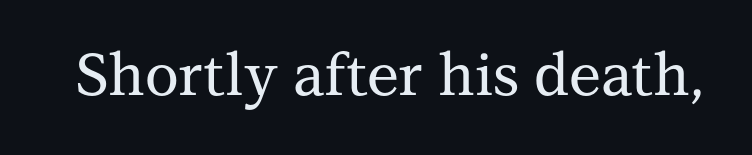
The image shows 58 px serif type, upright; set normal letter spacing, not underlined; medium stroke contrast and a medium x-height.
